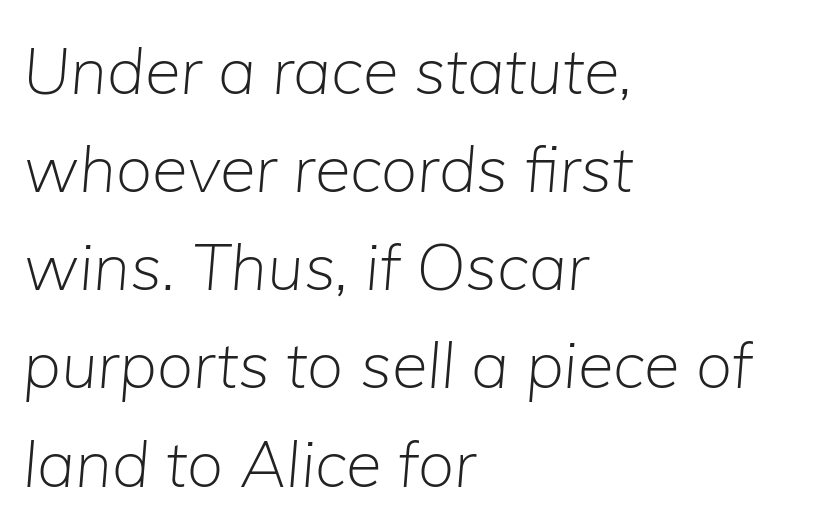
{"italic": "yes", "lean": "right", "slant_degrees": 5, "bold": "no", "weight": "light", "width": "normal", "stroke_contrast": "low", "x_height": "medium", "monospaced": "no", "underline": "no", "align": "left", "line_spacing": "normal", "line_spacing_ratio": 1.51, "letter_spacing": "normal", "letter_spacing_em": 0.0, "glyph_px": 65}
